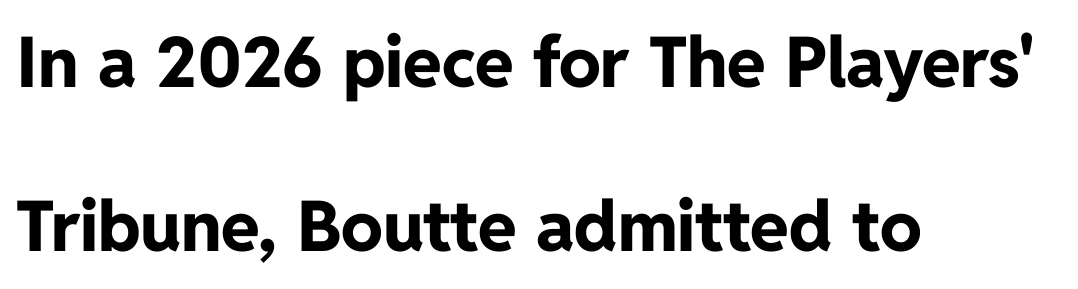
Varying glyph widths throughout — classic text-font behaviour. The block of text is sparse from top to bottom, with ample space between rows. Characters follow at the spacing the type designer built in. The strip under each line holds only bare page. The font's upright variant was chosen for this text.
